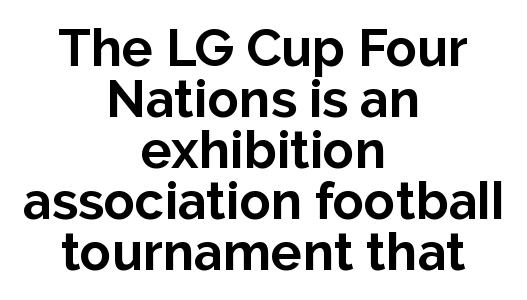
The image shows 52 px bold sans-serif type, upright; set centered, tight line spacing (0.98x), normal letter spacing, not underlined; low stroke contrast and a medium x-height.
